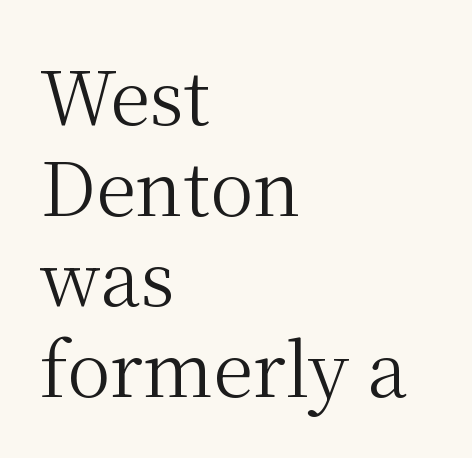
{"serif": "yes", "italic": "no", "bold": "no", "weight": "regular", "width": "normal", "stroke_contrast": "medium", "x_height": "medium", "monospaced": "no", "underline": "no", "align": "left", "line_spacing_ratio": 1.24, "letter_spacing": "normal", "letter_spacing_em": 0.0, "glyph_px": 73}
